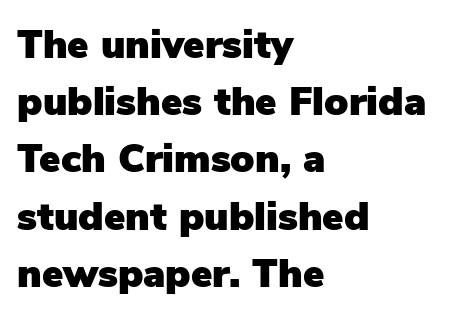
{"serif": "no", "italic": "no", "width": "normal", "stroke_contrast": "low", "x_height": "medium", "monospaced": "no", "underline": "no", "align": "left", "line_spacing": "normal", "line_spacing_ratio": 1.43, "letter_spacing": "normal", "letter_spacing_em": 0.0, "glyph_px": 40}
